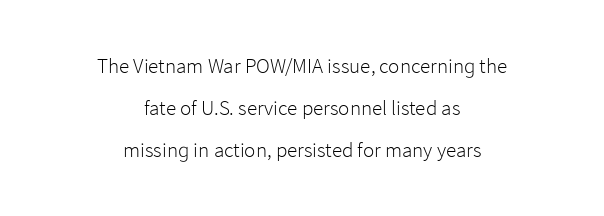
Q: Is the text bold? A: No.
Q: Is the text italic (slanted)? A: No, it is upright.
Q: Is the text underlined? A: No.
Q: How is the paragraph aligned? A: Centered.
Q: Is the spacing between letters normal or unusually wide? A: Normal.
Q: Is the spacing between lines tight, normal or loose? A: Loose.
